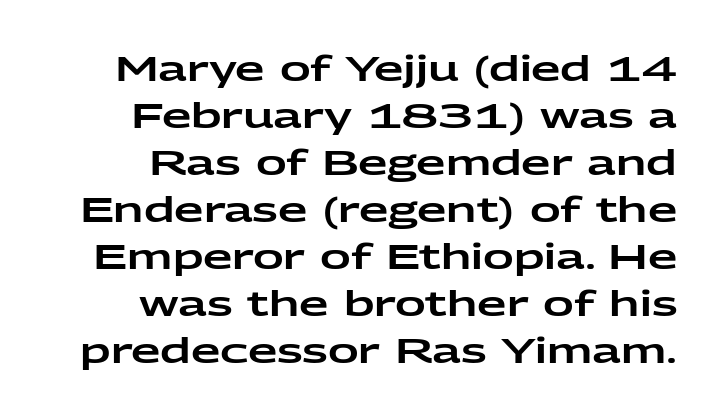
{"serif": "no", "italic": "no", "width": "wide", "stroke_contrast": "low", "x_height": "medium", "monospaced": "no", "underline": "no", "line_spacing": "normal", "line_spacing_ratio": 1.38, "letter_spacing": "normal", "letter_spacing_em": 0.0, "glyph_px": 34}
